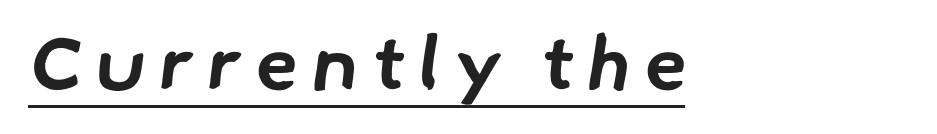
{"serif": "no", "bold": "yes", "weight": "bold", "width": "normal", "stroke_contrast": "low", "x_height": "small", "monospaced": "no", "underline": "yes", "align": "left", "glyph_px": 77}
